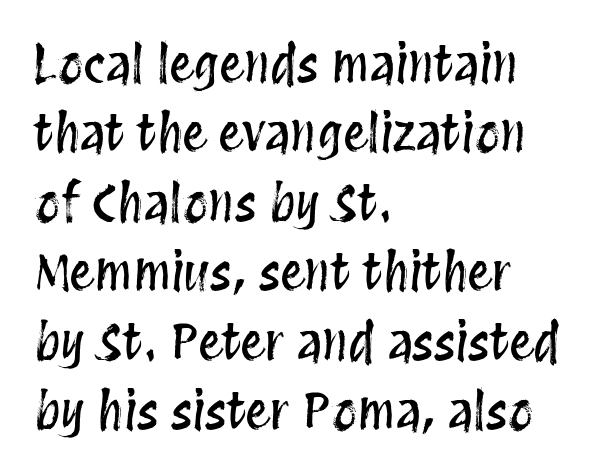
The baseline area is clear. The typesetter chose a ragged-right arrangement here. The leading is moderate, giving the passage an even texture. Varying glyph widths throughout — classic text-font behaviour.
